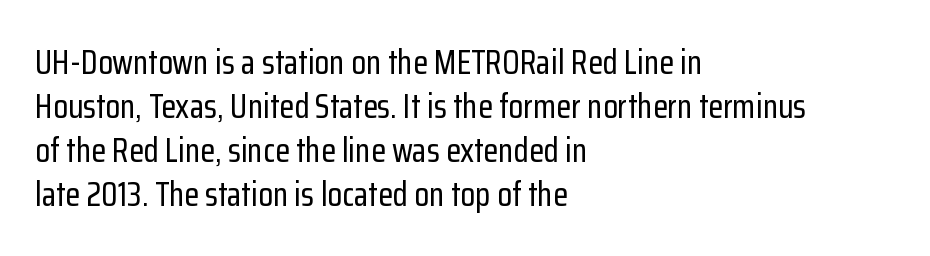
You could not count columns in this text — the font is proportionally spaced. Inter-character spacing is left at the font's built-in metrics. In CSS terms this would be text-align: left. Nobody drew a line under any word here. If you drew a line through each stem, it would be perfectly vertical. Check where the strokes stop: nothing finishes them off — pure sans.
